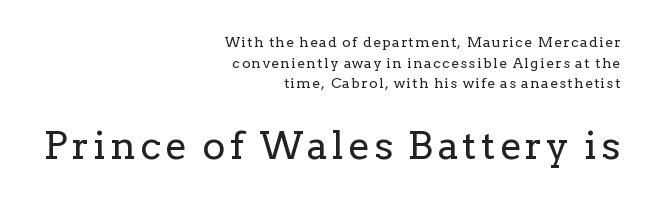
The passage shown is typed in a proportional face where columns would drift. Beneath every word, the page is bare. Short and long lines alike share a common ending point at right. No chunkiness to these letters — they're not bold. Style check: upright.
